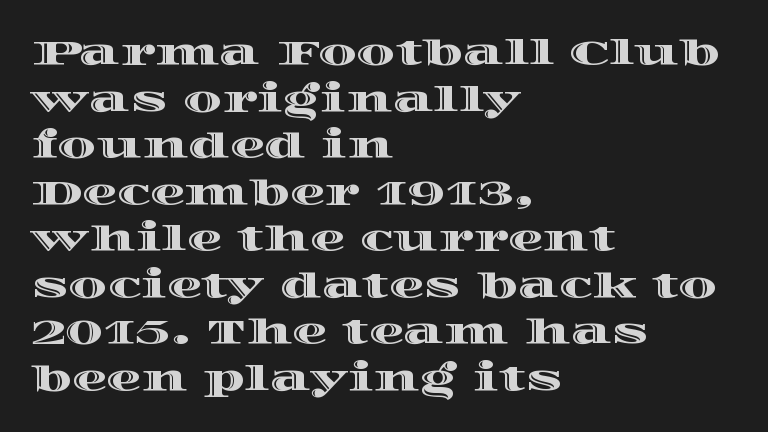
The image shows 35 px wide type, upright; set left-aligned, normal line spacing (1.33x), normal letter spacing, not underlined; a large x-height.
